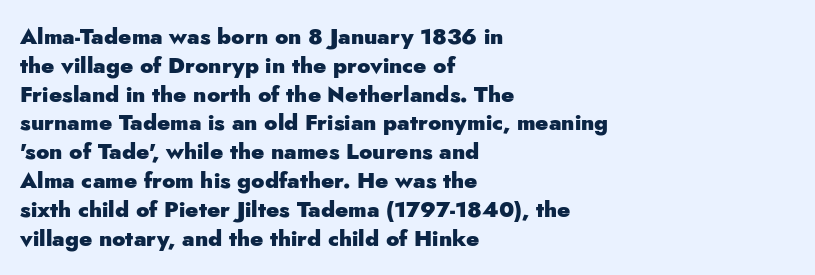
The rows are spaced the way most documents space them. Its strokes are broad and dark, the hallmark of bold type. Posture: upright roman. A bare baseline throughout the passage.
